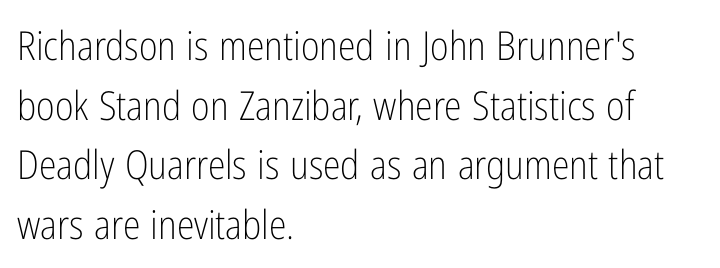
{"serif": "no", "italic": "no", "bold": "no", "weight": "light", "width": "condensed", "stroke_contrast": "low", "x_height": "medium", "monospaced": "no", "underline": "no", "align": "left", "line_spacing": "normal", "line_spacing_ratio": 1.49, "letter_spacing": "normal", "letter_spacing_em": 0.0, "glyph_px": 40}
